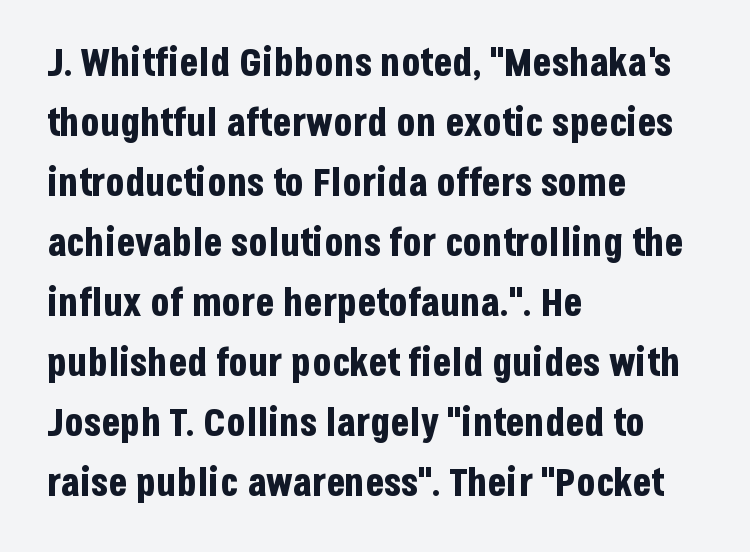
Q: Is the text bold? A: Yes.
Q: Is the text italic (slanted)? A: No, it is upright.
Q: Is the typeface a serif or a sans-serif typeface? A: Sans-serif.
Q: Is the text underlined? A: No.
Q: How is the paragraph aligned? A: Left-aligned.
Q: Is the spacing between letters normal or unusually wide? A: Normal.
Q: Is the spacing between lines tight, normal or loose? A: Normal.
Q: Width (condensed, normal, or wide)? A: Condensed.
Q: Stroke contrast? A: Low.
Q: x-height? A: Large.
Q: Monospaced? A: No.
